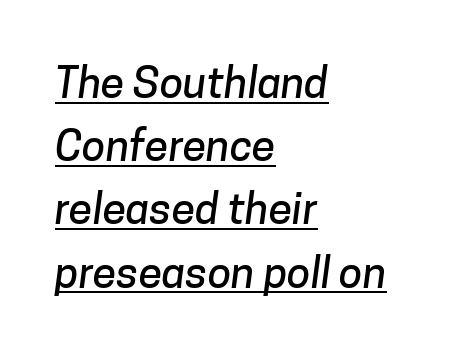
The image shows 43 px sans-serif type; set left-aligned, normal line spacing (1.47x), normal letter spacing, underlined; low stroke contrast and a medium x-height.
